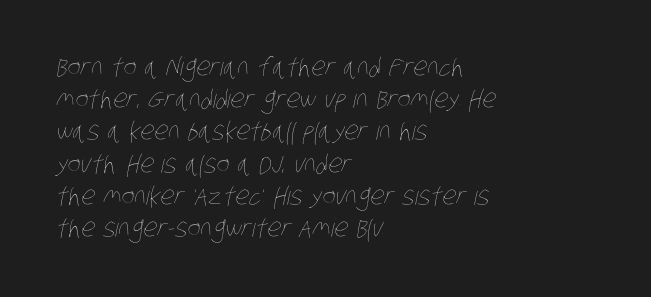
{"bold": "no", "underline": "no", "align": "left", "line_spacing": "normal", "line_spacing_ratio": 1.29, "letter_spacing": "normal", "letter_spacing_em": 0.0, "glyph_px": 25}
